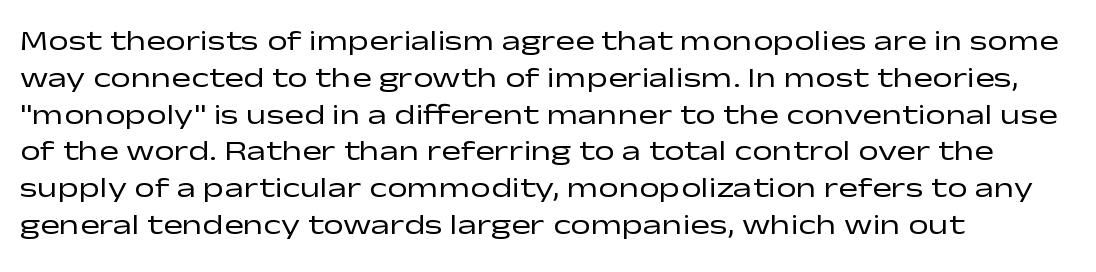
Q: Is the text bold? A: No.
Q: Is the text italic (slanted)? A: No, it is upright.
Q: Is the typeface a serif or a sans-serif typeface? A: Sans-serif.
Q: Is the text underlined? A: No.
Q: How is the paragraph aligned? A: Left-aligned.
Q: Is the spacing between letters normal or unusually wide? A: Normal.
Q: Is the spacing between lines tight, normal or loose? A: Normal.
Q: Width (condensed, normal, or wide)? A: Wide.
Q: Stroke contrast? A: Low.
Q: x-height? A: Medium.
Q: Monospaced? A: No.
